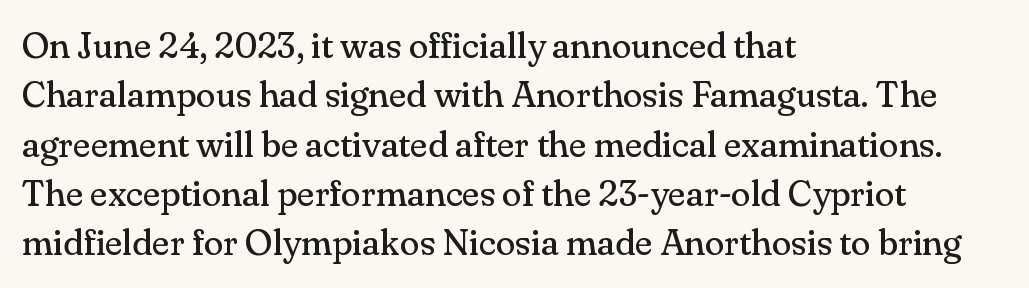
{"serif": "yes", "italic": "no", "bold": "no", "weight": "regular", "width": "normal", "stroke_contrast": "medium", "x_height": "small", "monospaced": "no", "underline": "no", "align": "left", "line_spacing": "normal", "line_spacing_ratio": 1.37, "letter_spacing": "normal", "letter_spacing_em": 0.0, "glyph_px": 36}
